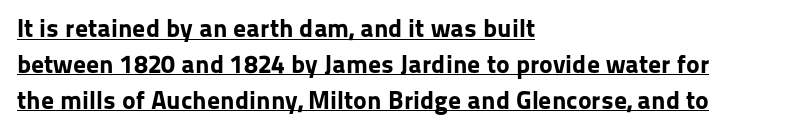
Q: Is the text bold? A: Yes.
Q: Is the text italic (slanted)? A: No, it is upright.
Q: Is the text underlined? A: Yes.
Q: How is the paragraph aligned? A: Left-aligned.
Q: Is the spacing between letters normal or unusually wide? A: Normal.
Q: Is the spacing between lines tight, normal or loose? A: Normal.
